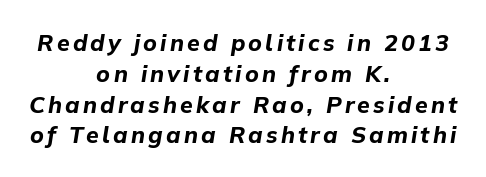
{"italic": "yes", "lean": "right", "slant_degrees": 9, "bold": "yes", "underline": "no", "align": "center", "line_spacing": "normal", "line_spacing_ratio": 1.34, "glyph_px": 23}
